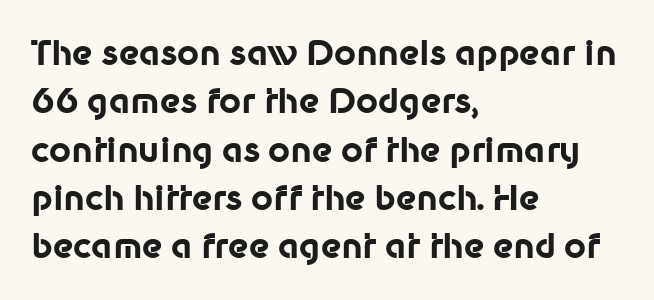
Clear beneath every line of the passage. Notice how descenders clear the ascenders below comfortably — that's standard leading. The letters carry no serifs — their stems end cleanly without finishing strokes. This is heavy type, rendered in bold. Does the copy run flush right? No — it runs flush left.
